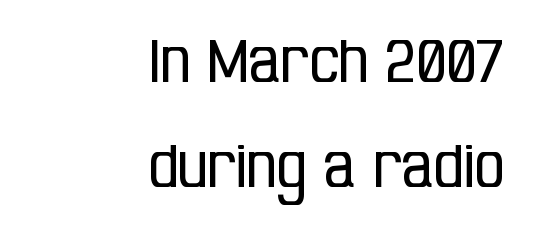
{"serif": "no", "italic": "no", "bold": "no", "weight": "regular", "width": "condensed", "stroke_contrast": "low", "x_height": "large", "monospaced": "no", "underline": "no", "align": "right", "line_spacing_ratio": 1.75, "letter_spacing": "normal", "letter_spacing_em": 0.0, "glyph_px": 60}
